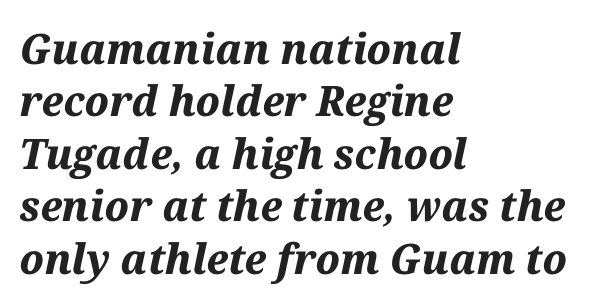
{"italic": "yes", "lean": "right", "slant_degrees": 12, "bold": "yes", "weight": "bold", "width": "normal", "stroke_contrast": "medium", "x_height": "medium", "monospaced": "no", "underline": "no", "align": "left", "line_spacing": "normal", "line_spacing_ratio": 1.25, "letter_spacing": "normal", "letter_spacing_em": 0.0, "glyph_px": 42}
